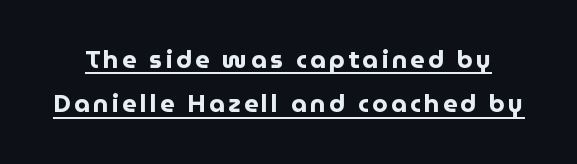
{"italic": "no", "bold": "yes", "underline": "yes", "line_spacing_ratio": 1.78, "glyph_px": 25}
